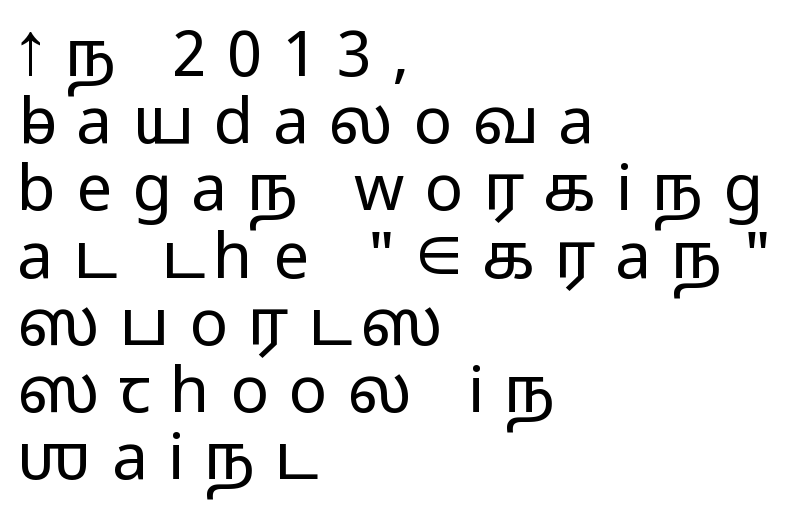
Q: Is the text bold? A: No.
Q: Is the text italic (slanted)? A: No, it is upright.
Q: Is the typeface a serif or a sans-serif typeface? A: Sans-serif.
Q: Is the text underlined? A: No.
Q: How is the paragraph aligned? A: Left-aligned.
Q: Is the spacing between letters normal or unusually wide? A: Unusually wide.
Q: Is the spacing between lines tight, normal or loose? A: Tight.
Q: Width (condensed, normal, or wide)? A: Wide.
Q: Stroke contrast? A: Low.
Q: x-height? A: Medium.
Q: Monospaced? A: No.
